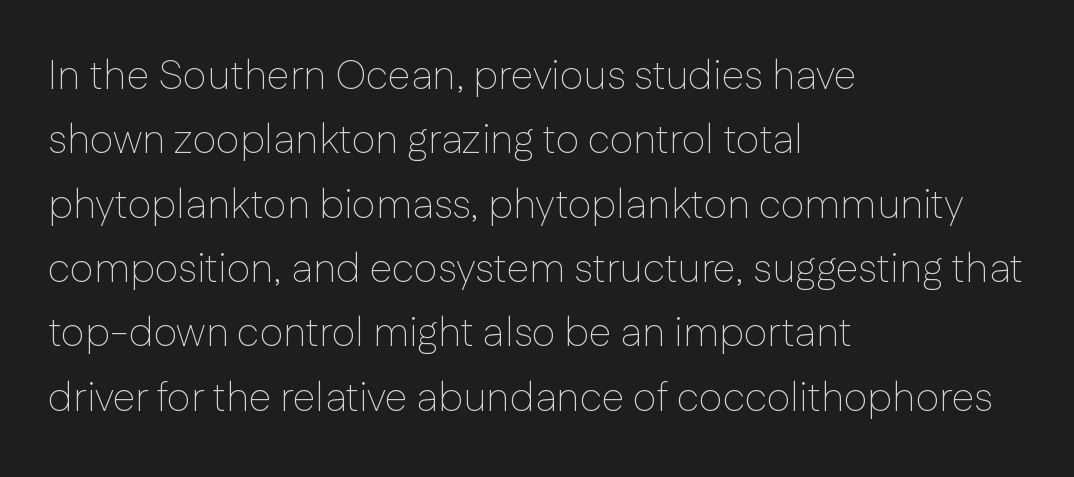
A typesetter would call this proportional, since set widths differ per character. This rendering uses left alignment, leaving the right contour irregular. Descender tails drop into unmarked territory. The leading is moderate, giving the passage an even texture. The text was rendered using a sans face with plain stroke endings.
